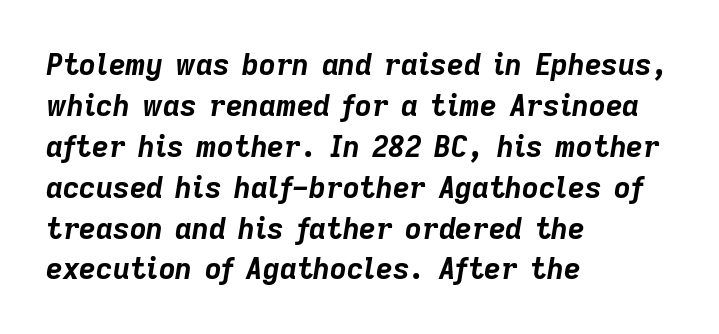
The image shows 29 px bold type, italic (leaning right); set left-aligned, normal line spacing (1.41x), normal letter spacing, not underlined; low stroke contrast and a medium x-height.
